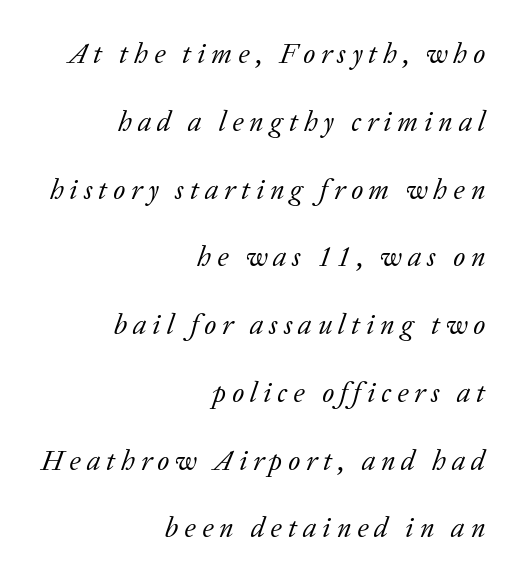
Each line ends at the same right margin while the left side varies. Serif or sans? Serif — the stroke terminals have little feet. The passage shown is typed in a proportional face where columns would drift. Someone cranked the tracking dial way up on this one. Weight: not bold — regular or lighter.
